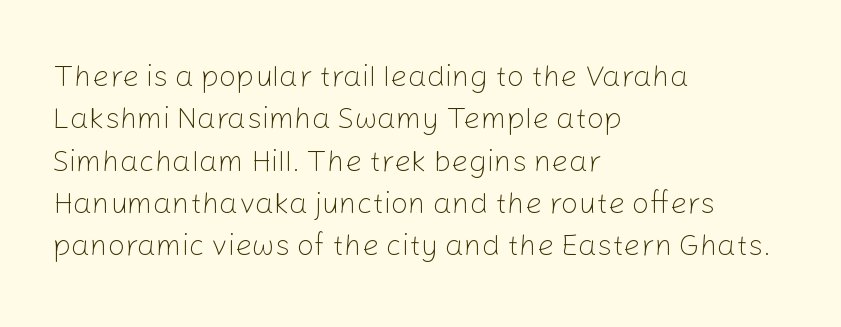
{"serif": "no", "italic": "no", "bold": "no", "weight": "light", "width": "normal", "stroke_contrast": "low", "x_height": "medium", "monospaced": "no", "underline": "no", "align": "left", "line_spacing": "normal", "line_spacing_ratio": 1.41, "letter_spacing": "normal", "letter_spacing_em": 0.0, "glyph_px": 30}
